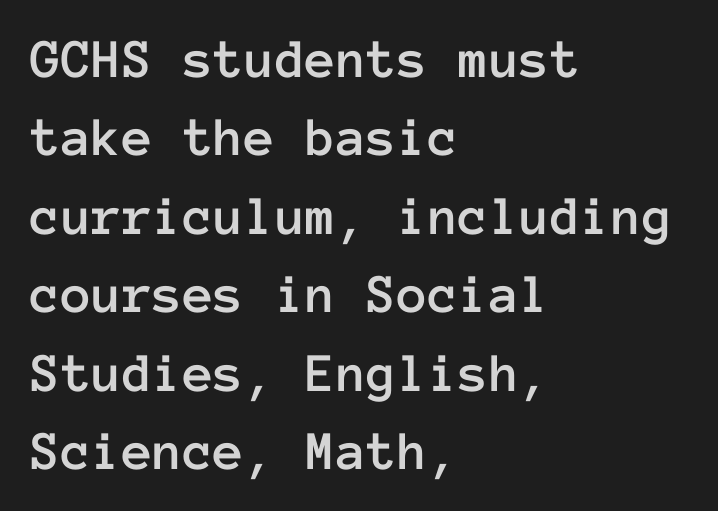
Q: Is the text italic (slanted)? A: No, it is upright.
Q: Is the text underlined? A: No.
Q: How is the paragraph aligned? A: Left-aligned.
Q: Is the spacing between letters normal or unusually wide? A: Normal.
Q: Is the spacing between lines tight, normal or loose? A: Normal.
Q: Width (condensed, normal, or wide)? A: Normal.
Q: Stroke contrast? A: Low.
Q: x-height? A: Medium.
Q: Monospaced? A: Yes.
